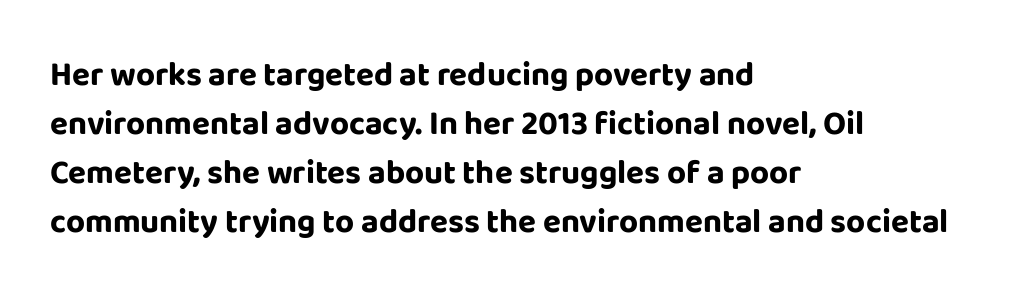
Spacing verdict: proportional, widths tailored to each character. The type sits square on the baseline with zero lean. Quick note: underline off. Is this a sans? Yes — the strokes have no serifs. All the whitespace from short lines collects on the right. The rows are spaced the way most documents space them.
